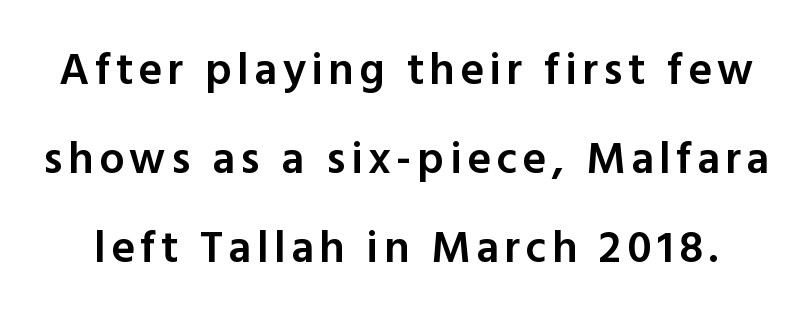
The image shows 45 px semibold sans-serif type, upright; set loose line spacing (1.98x), not underlined; a medium x-height.
